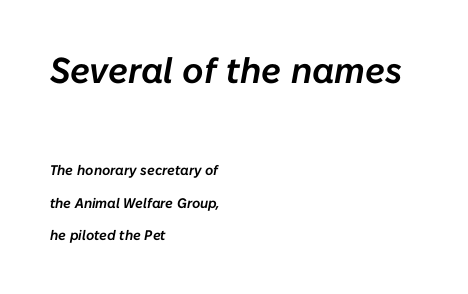
Q: Is the text italic (slanted)? A: Yes, it leans right by about 10 degrees.
Q: Is the text underlined? A: No.
Q: How is the paragraph aligned? A: Left-aligned.
Q: Is the spacing between letters normal or unusually wide? A: Normal.
Q: Is the spacing between lines tight, normal or loose? A: Loose.
Q: Which block of text is set in a larger size, the first (top) or the second (bottom)? A: The first (top) one.
Q: Width (condensed, normal, or wide)? A: Normal.
Q: Stroke contrast? A: Low.
Q: x-height? A: Medium.
Q: Monospaced? A: No.
